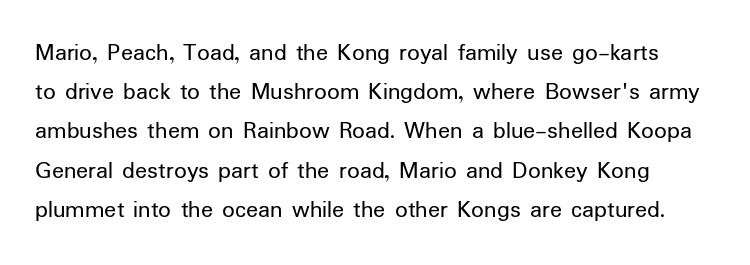
{"italic": "no", "bold": "no", "underline": "no", "line_spacing": "normal", "line_spacing_ratio": 1.57, "letter_spacing": "normal", "letter_spacing_em": 0.0, "glyph_px": 25}
